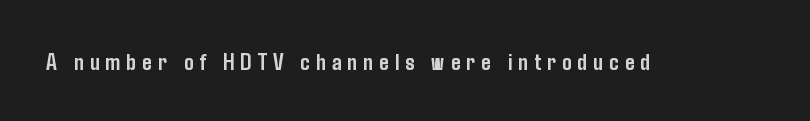
{"italic": "no", "bold": "yes", "underline": "no", "letter_spacing": "wide", "letter_spacing_em": 0.25, "glyph_px": 24}
